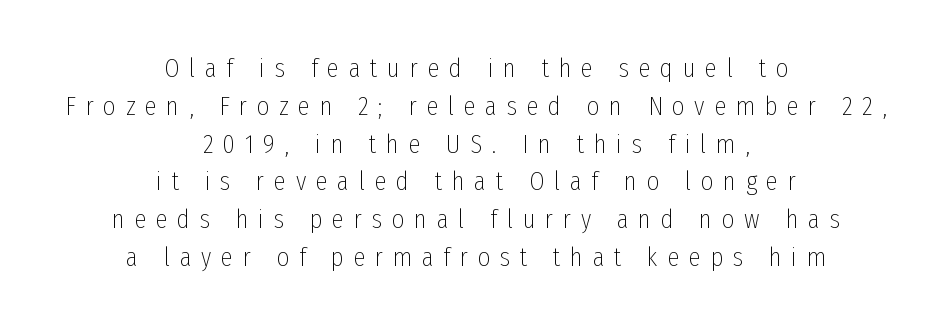
Q: Is the text bold? A: No.
Q: Is the text italic (slanted)? A: No, it is upright.
Q: Is the text underlined? A: No.
Q: How is the paragraph aligned? A: Centered.
Q: Is the spacing between letters normal or unusually wide? A: Unusually wide.
Q: Is the spacing between lines tight, normal or loose? A: Normal.
